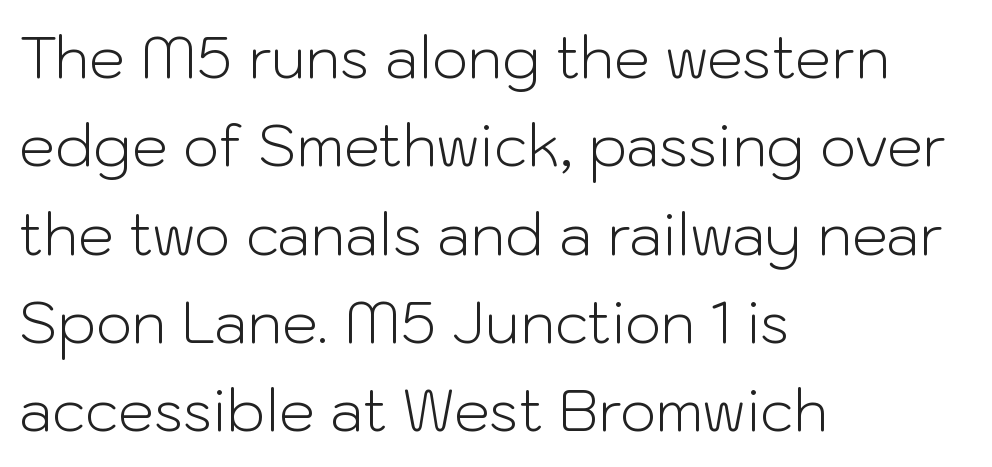
Q: Is the text bold? A: No.
Q: Is the text italic (slanted)? A: No, it is upright.
Q: Is the typeface a serif or a sans-serif typeface? A: Sans-serif.
Q: Is the text underlined? A: No.
Q: How is the paragraph aligned? A: Left-aligned.
Q: Is the spacing between letters normal or unusually wide? A: Normal.
Q: Is the spacing between lines tight, normal or loose? A: Normal.
Q: Width (condensed, normal, or wide)? A: Normal.
Q: Stroke contrast? A: Low.
Q: x-height? A: Medium.
Q: Monospaced? A: No.
